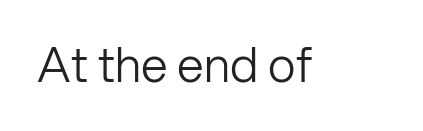
Q: Is the text bold? A: No.
Q: Is the text italic (slanted)? A: No, it is upright.
Q: Is the typeface a serif or a sans-serif typeface? A: Sans-serif.
Q: Is the text underlined? A: No.
Q: Is the spacing between letters normal or unusually wide? A: Normal.
Q: Width (condensed, normal, or wide)? A: Normal.
Q: Stroke contrast? A: Low.
Q: x-height? A: Medium.
Q: Monospaced? A: No.
